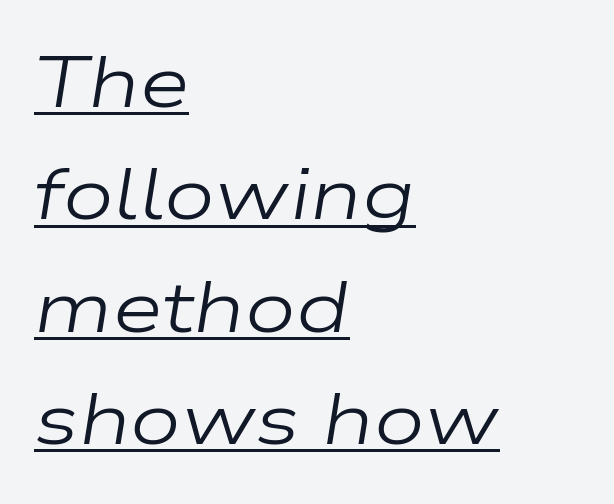
Q: Is the text bold? A: No.
Q: Is the text italic (slanted)? A: Yes, it leans right by about 9 degrees.
Q: Is the text underlined? A: Yes.
Q: How is the paragraph aligned? A: Left-aligned.
Q: Is the spacing between letters normal or unusually wide? A: Normal.
Q: Is the spacing between lines tight, normal or loose? A: Normal.
Q: Width (condensed, normal, or wide)? A: Wide.
Q: Stroke contrast? A: Low.
Q: x-height? A: Medium.
Q: Monospaced? A: No.
